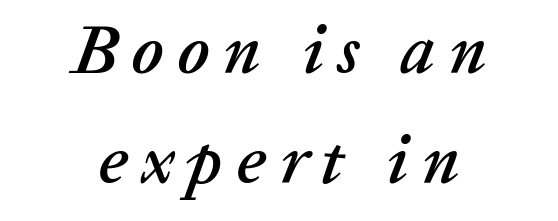
{"italic": "yes", "lean": "right", "slant_degrees": 20, "width": "normal", "stroke_contrast": "low", "x_height": "medium", "monospaced": "no", "underline": "no", "align": "center", "line_spacing": "normal", "line_spacing_ratio": 1.6, "letter_spacing": "wide", "letter_spacing_em": 0.2, "glyph_px": 69}
